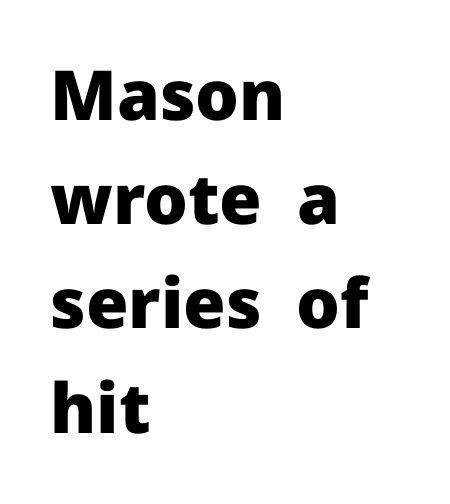
The image shows 69 px heavy sans-serif type, upright; set left-aligned, normal line spacing (1.51x), normal letter spacing, not underlined; low stroke contrast and a medium x-height.
